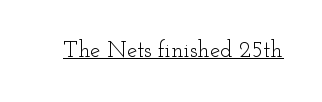
The image shows 23 px text type, upright; set normal letter spacing, underlined.
